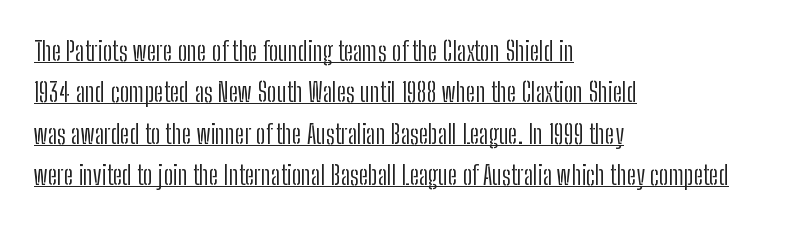
{"italic": "no", "bold": "no", "underline": "yes", "align": "left", "line_spacing": "normal", "line_spacing_ratio": 1.53, "letter_spacing": "normal", "letter_spacing_em": 0.0, "glyph_px": 27}
